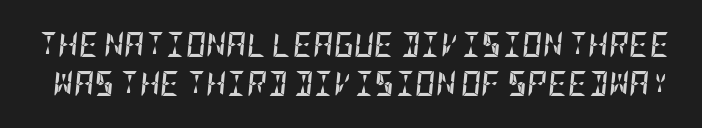
{"italic": "yes", "lean": "right", "slant_degrees": 5, "bold": "yes", "underline": "no", "line_spacing": "normal", "line_spacing_ratio": 1.55, "letter_spacing": "normal", "letter_spacing_em": 0.0, "glyph_px": 25}
